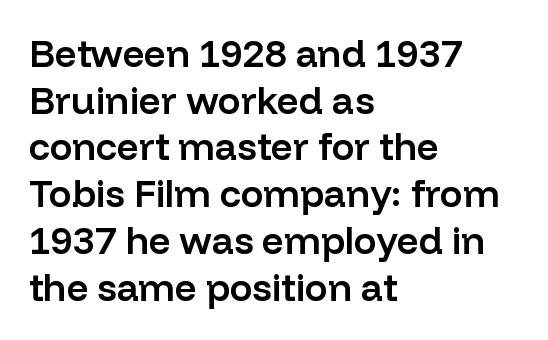
Q: Is the text bold? A: Semi-bold.
Q: Is the text italic (slanted)? A: No, it is upright.
Q: Is the typeface a serif or a sans-serif typeface? A: Sans-serif.
Q: Is the text underlined? A: No.
Q: How is the paragraph aligned? A: Left-aligned.
Q: Is the spacing between letters normal or unusually wide? A: Normal.
Q: Width (condensed, normal, or wide)? A: Normal.
Q: Stroke contrast? A: Low.
Q: x-height? A: Medium.
Q: Monospaced? A: No.
